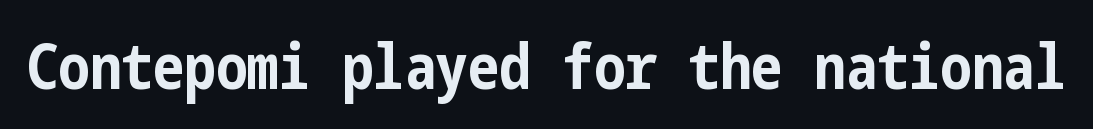
Q: Is the text bold? A: Yes.
Q: Is the text italic (slanted)? A: No, it is upright.
Q: Is the typeface a serif or a sans-serif typeface? A: Sans-serif.
Q: Is the text underlined? A: No.
Q: Is the spacing between letters normal or unusually wide? A: Normal.
Q: Width (condensed, normal, or wide)? A: Condensed.
Q: Stroke contrast? A: Low.
Q: x-height? A: Medium.
